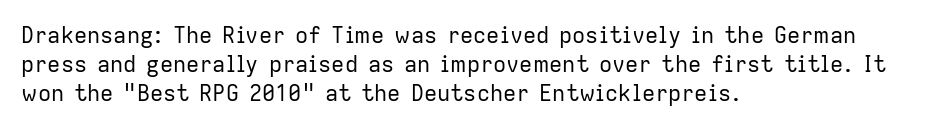
Q: Is the text bold? A: No.
Q: Is the text italic (slanted)? A: No, it is upright.
Q: Is the text underlined? A: No.
Q: How is the paragraph aligned? A: Left-aligned.
Q: Is the spacing between letters normal or unusually wide? A: Normal.
Q: Is the spacing between lines tight, normal or loose? A: Normal.
